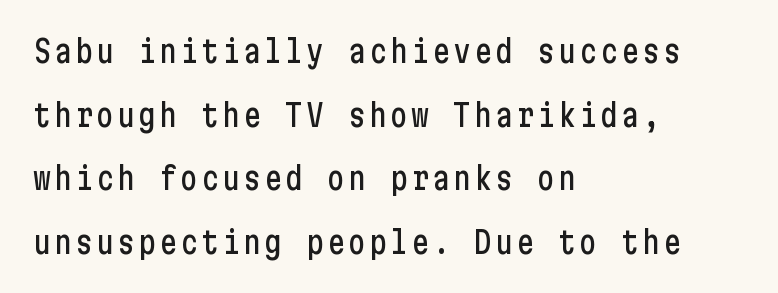
The image shows 30 px condensed sans-serif type, upright; set left-aligned, loose line spacing (2.12x), not underlined; low stroke contrast and a medium x-height.
